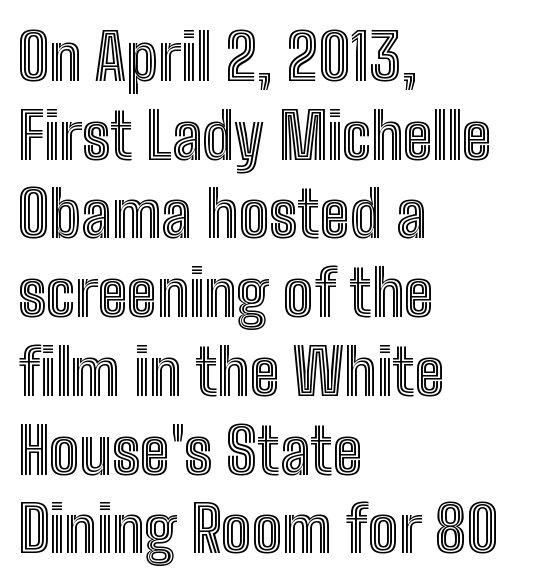
{"italic": "no", "width": "condensed", "x_height": "medium", "monospaced": "no", "underline": "no", "align": "left", "line_spacing_ratio": 1.23, "letter_spacing": "normal", "letter_spacing_em": 0.0, "glyph_px": 64}
